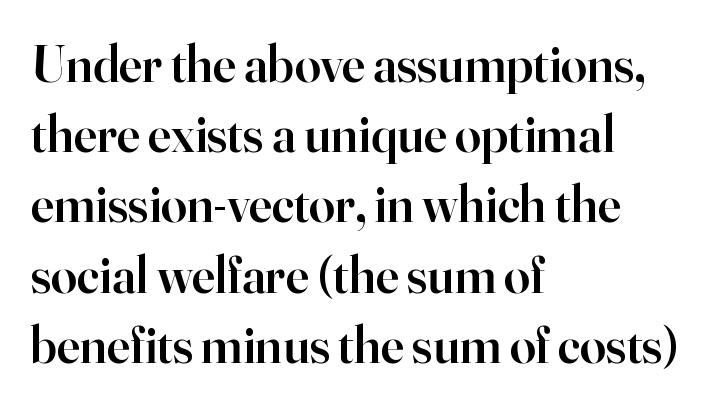
Q: Is the text bold? A: Semi-bold.
Q: Is the text italic (slanted)? A: No, it is upright.
Q: Is the typeface a serif or a sans-serif typeface? A: Serif.
Q: Is the text underlined? A: No.
Q: How is the paragraph aligned? A: Left-aligned.
Q: Is the spacing between letters normal or unusually wide? A: Normal.
Q: Is the spacing between lines tight, normal or loose? A: Normal.
Q: Width (condensed, normal, or wide)? A: Normal.
Q: Stroke contrast? A: High.
Q: x-height? A: Small.
Q: Monospaced? A: No.
